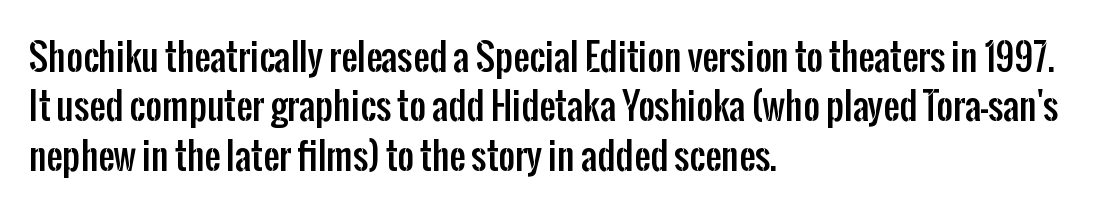
The image shows 36 px condensed sans-serif type, upright; set left-aligned, normal line spacing (1.37x), normal letter spacing, not underlined; low stroke contrast and a medium x-height.
